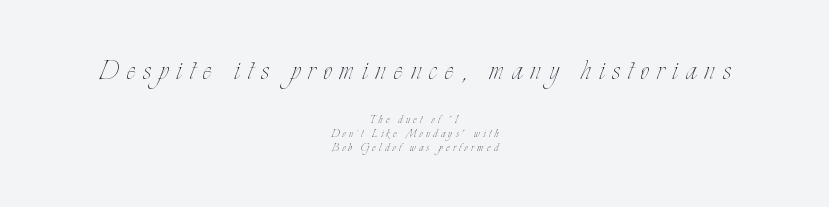
Q: Is the text bold? A: No.
Q: Is the text italic (slanted)? A: Yes.
Q: Is the text underlined? A: No.
Q: How is the paragraph aligned? A: Centered.
Q: Is the spacing between letters normal or unusually wide? A: Unusually wide.
Q: Is the spacing between lines tight, normal or loose? A: Tight.
Q: Which block of text is set in a larger size, the first (top) or the second (bottom)? A: The first (top) one.
Q: Width (condensed, normal, or wide)? A: Condensed.
Q: Stroke contrast? A: Low.
Q: x-height? A: Small.
Q: Monospaced? A: No.
